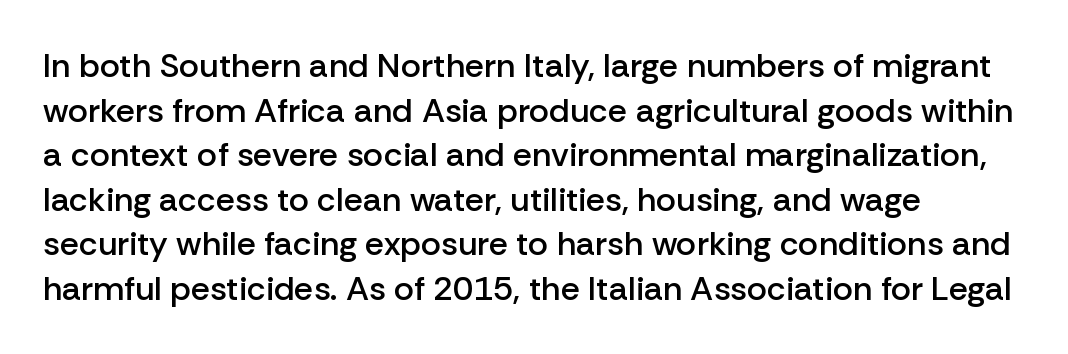
Q: Is the text bold? A: Semi-bold.
Q: Is the text italic (slanted)? A: No, it is upright.
Q: Is the typeface a serif or a sans-serif typeface? A: Sans-serif.
Q: Is the text underlined? A: No.
Q: How is the paragraph aligned? A: Left-aligned.
Q: Is the spacing between letters normal or unusually wide? A: Normal.
Q: Is the spacing between lines tight, normal or loose? A: Normal.
Q: Width (condensed, normal, or wide)? A: Normal.
Q: Stroke contrast? A: Low.
Q: x-height? A: Medium.
Q: Monospaced? A: No.
